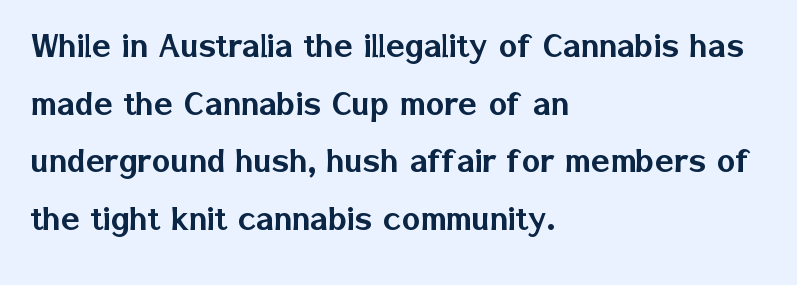
{"serif": "no", "italic": "no", "width": "normal", "stroke_contrast": "low", "x_height": "medium", "monospaced": "no", "underline": "no", "align": "left", "line_spacing": "normal", "line_spacing_ratio": 1.48, "letter_spacing": "normal", "letter_spacing_em": 0.0, "glyph_px": 39}
